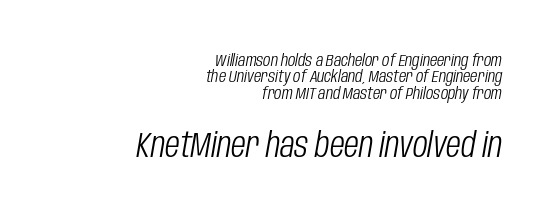
The image shows 34 px light, condensed type, italic (leaning right); set right-aligned, tight line spacing (0.97x), normal letter spacing, not underlined; the second (bottom) block is 2.0x larger; low stroke contrast and a large x-height.
